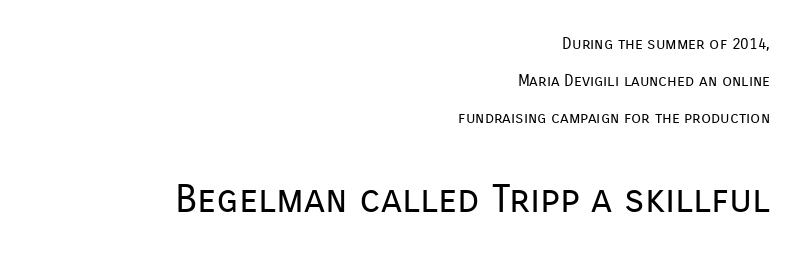
This is the regular roman posture of the typeface. No heavy texture on the line: the type isn't bold. Of the two passages, the one underneath uses the larger point size. Horizontal alignment here is rightward, an uncommon choice for prose. The passage shown is typed in a proportional face where columns would drift. The tracking reads as untouched default to a designer's eye.
